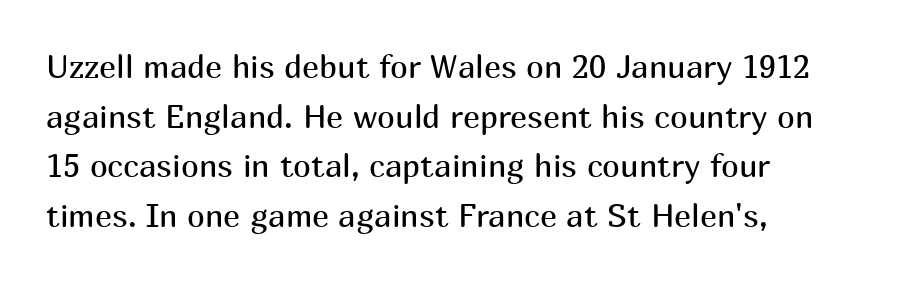
Q: Is the text bold? A: No.
Q: Is the text italic (slanted)? A: No, it is upright.
Q: Is the typeface a serif or a sans-serif typeface? A: Sans-serif.
Q: Is the text underlined? A: No.
Q: How is the paragraph aligned? A: Left-aligned.
Q: Is the spacing between letters normal or unusually wide? A: Normal.
Q: Is the spacing between lines tight, normal or loose? A: Normal.
Q: Width (condensed, normal, or wide)? A: Normal.
Q: Stroke contrast? A: Medium.
Q: x-height? A: Medium.
Q: Monospaced? A: No.
